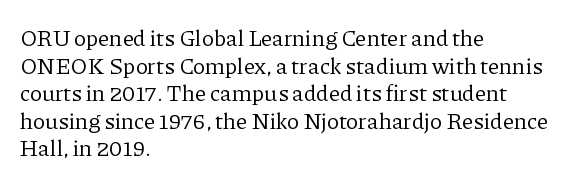
Q: Is the text bold? A: No.
Q: Is the text italic (slanted)? A: No, it is upright.
Q: Is the text underlined? A: No.
Q: How is the paragraph aligned? A: Left-aligned.
Q: Is the spacing between letters normal or unusually wide? A: Normal.
